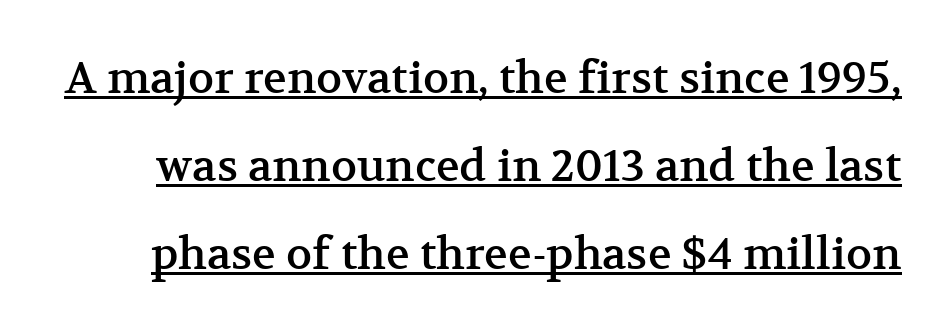
{"serif": "yes", "italic": "no", "width": "normal", "stroke_contrast": "medium", "x_height": "medium", "monospaced": "no", "underline": "yes", "line_spacing": "loose", "line_spacing_ratio": 2.0, "letter_spacing": "normal", "letter_spacing_em": 0.0, "glyph_px": 44}
